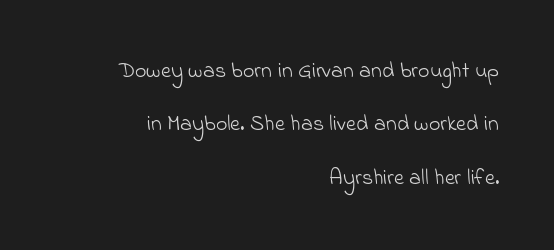
Check under the words: just untouched page. Baseline-to-baseline distance is far greater than the letter height. The ragged edge is on the left, which tells us the setting is flush right. Does extra space separate the letters? No, they use regular spacing. The font is comparable to plain body text, perhaps lighter.
